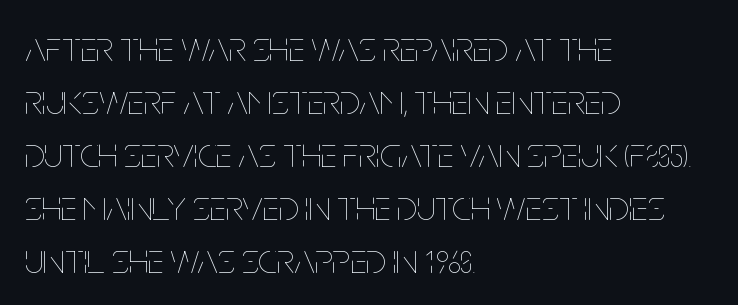
Quick note: underline off. A quiet, ordinary-to-light weight characterises the typeface. Leading matches the norm, producing a regular column. Does extra space separate the letters? No, they use regular spacing. Line beginnings align vertically; line endings do not. The letters stand upright; this is a roman face.
